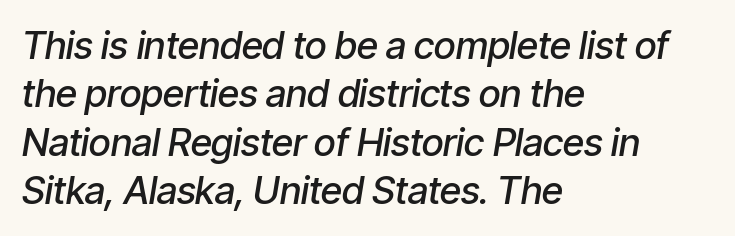
The image shows 38 px semibold, condensed type, italic (leaning right); set left-aligned, normal line spacing (1.27x), normal letter spacing, not underlined; low stroke contrast and a medium x-height.
